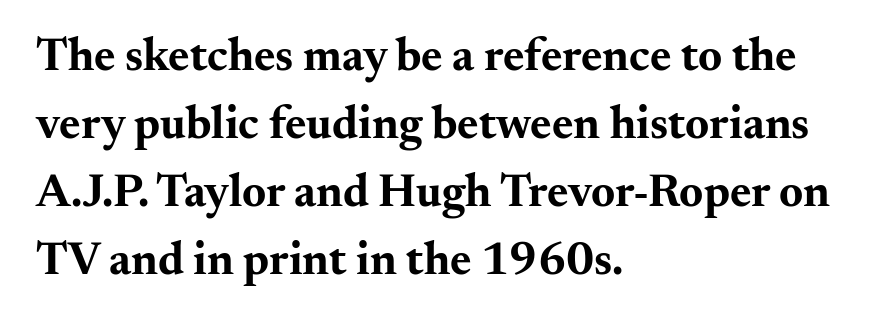
Look at the bottom of the vertical strokes: they flare into serifs here. Nope, not italic — everything's standing straight. These lines are set flush left with a ragged right edge. A clean baseline with only descenders dipping below it. I'd describe the lettering as bold — thick and assertive.
